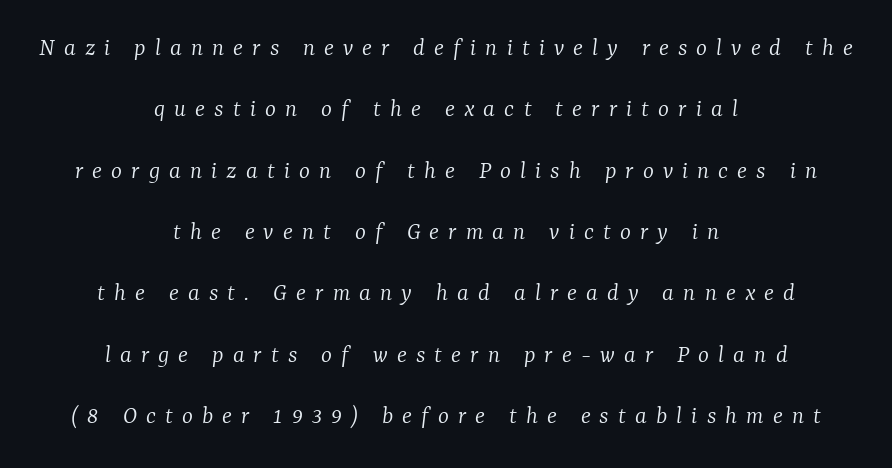
Tracking value appears strongly positive — letters spread wide. Clear beneath every line of the passage. A typesetter would mark this as italic. The rag falls on both sides of this text block equally. Weight: not bold — regular or lighter.
